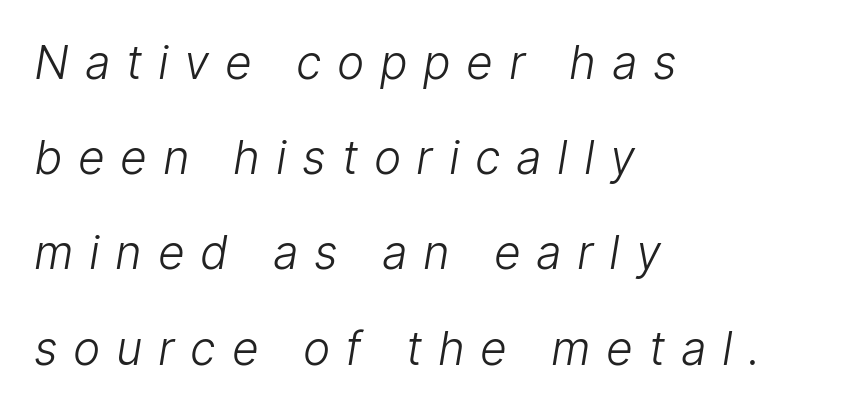
Q: Is the text bold? A: No.
Q: Is the typeface a serif or a sans-serif typeface? A: Sans-serif.
Q: Is the text underlined? A: No.
Q: How is the paragraph aligned? A: Left-aligned.
Q: Is the spacing between letters normal or unusually wide? A: Unusually wide.
Q: Is the spacing between lines tight, normal or loose? A: Loose.
Q: Width (condensed, normal, or wide)? A: Normal.
Q: Stroke contrast? A: Low.
Q: x-height? A: Medium.
Q: Monospaced? A: No.
